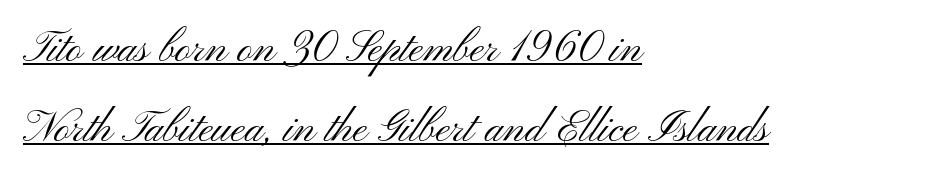
Each line of the rendering has a horizontal stroke beneath the glyphs. Caption: multi-line text, flush left, ragged right. The rendering uses natural spacing where letterforms have individual widths. Compared with a typical body face, this is equally light or lighter still. Observe the absence of serifs on each vertical stroke in this sample.
